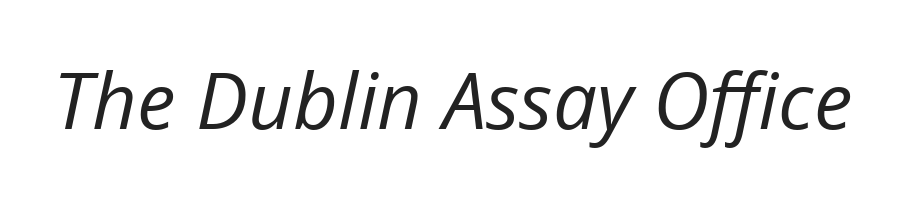
The image shows 78 px regular-weight type, italic (leaning right); set normal letter spacing, not underlined; low stroke contrast and a medium x-height.
